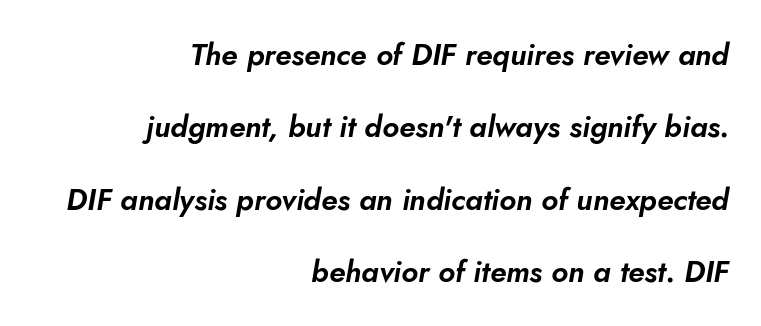
The image shows 30 px text type, italic (leaning right); set right-aligned, loose line spacing (2.41x), normal letter spacing, not underlined; low stroke contrast and a small x-height.
